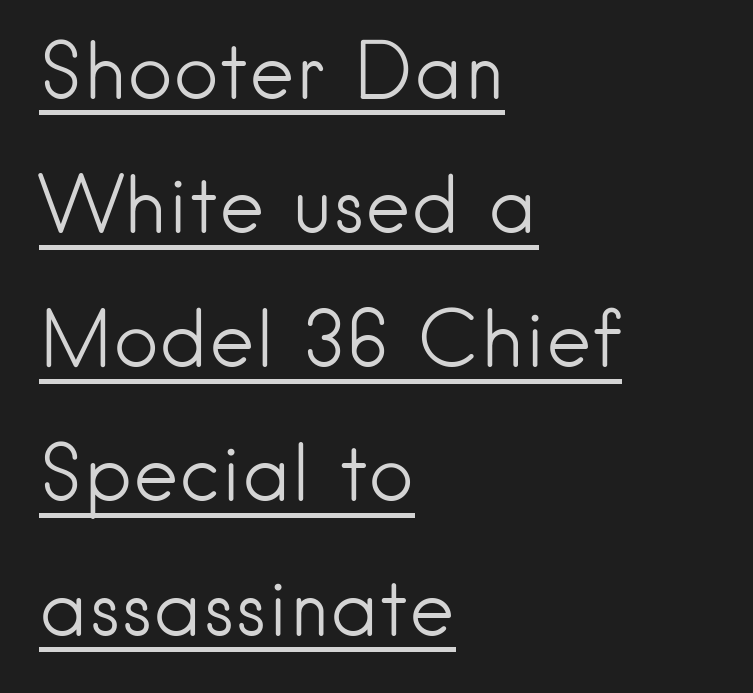
Weight class: somewhere from thin through regular. Each letter keeps its own natural width here, so spacing adapts to shape. The letters stand upright; this is a roman face. Each line of the rendering has a horizontal stroke beneath the glyphs.
